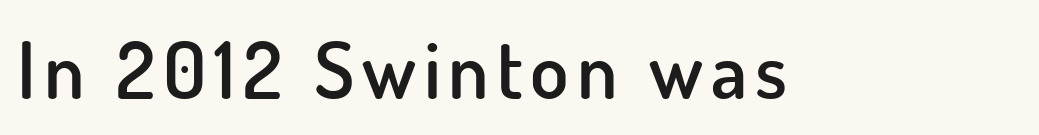
A typesetter would call this proportional, since set widths differ per character. The letters carry no serifs — their stems end cleanly without finishing strokes. A clean baseline with only descenders dipping below it. As a designer I'd log this as weight 600, semibold. It's the straight-up-and-down kind of type.
